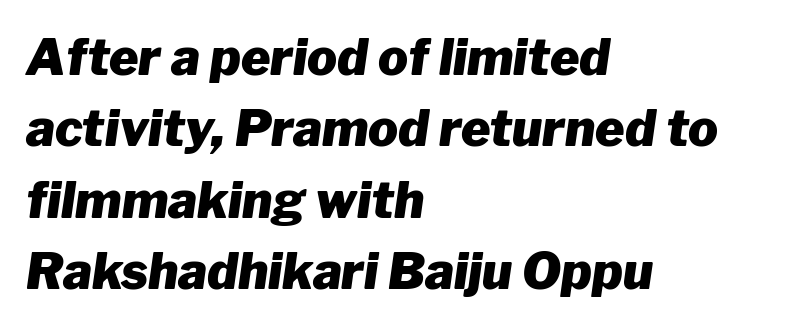
The image shows 50 px heavy type, italic (leaning right); set left-aligned, normal line spacing (1.43x), normal letter spacing, not underlined; low stroke contrast and a medium x-height.
